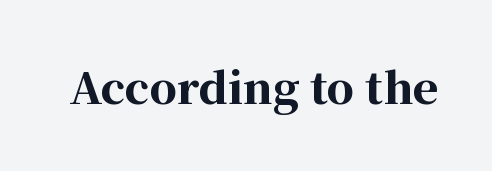
Q: Is the text bold? A: Yes.
Q: Is the text italic (slanted)? A: No, it is upright.
Q: Is the typeface a serif or a sans-serif typeface? A: Serif.
Q: Is the text underlined? A: No.
Q: Is the spacing between letters normal or unusually wide? A: Normal.
Q: Width (condensed, normal, or wide)? A: Normal.
Q: Stroke contrast? A: High.
Q: x-height? A: Medium.
Q: Monospaced? A: No.
